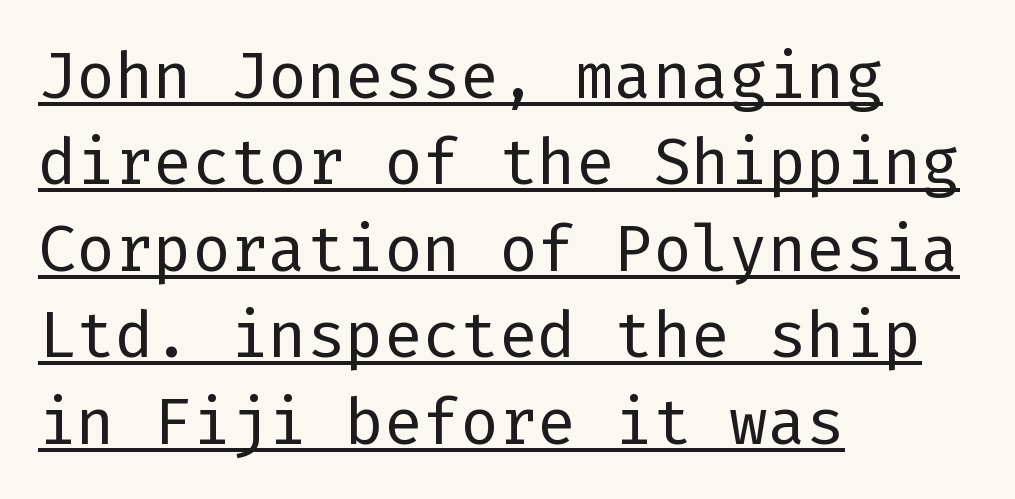
No feet cap the strokes, marking this as sans-serif type. Vertically, the passage feels balanced, rows spaced as you'd expect. The type is set solid horizontally, with unmodified tracking. Horizontal alignment here is leftward, the default for most running prose. Think standard paragraph weight, or any step lighter than that.
